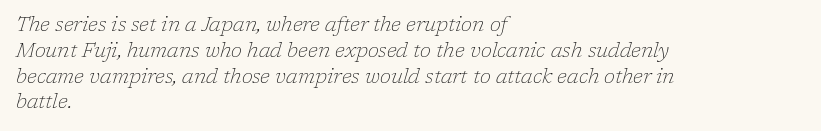
The image shows 20 px text type, italic (leaning right); set left-aligned, normal line spacing (1.29x), normal letter spacing, not underlined.
